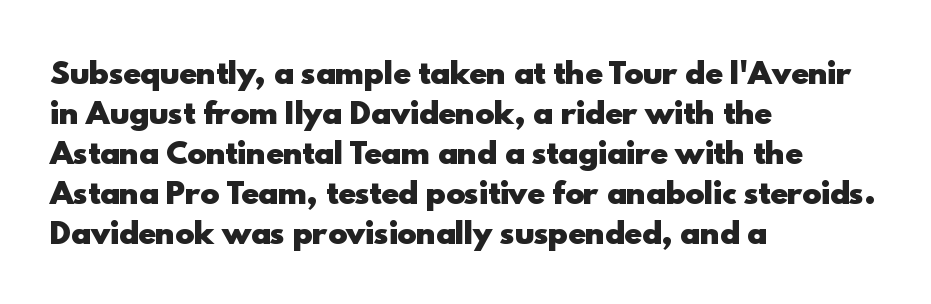
Default kerning and tracking; the words read as compact shapes. Varying glyph widths throughout — classic text-font behaviour. Type style note: lacks serifs. This sample is left-justified, so line endings fall wherever the words run out. Beneath every word, the page is bare.
